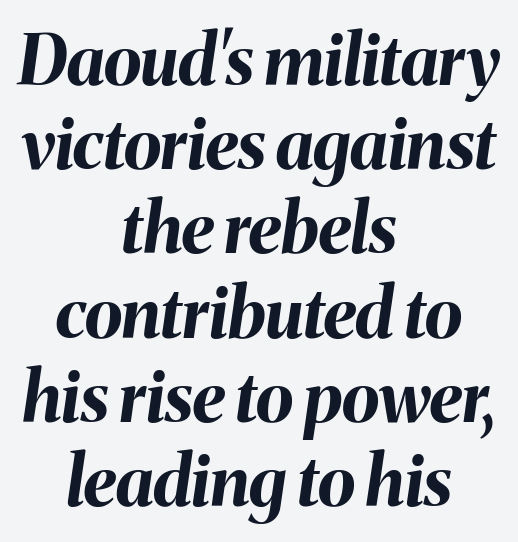
Beneath every word, the page is bare. The passage shown leans; its letterforms are oblique. Which margin do the lines hug? Neither — every line sits in the middle. Looks like regular typesetting: each glyph gets only the width it needs. Typographic density is high because the face is bold.
